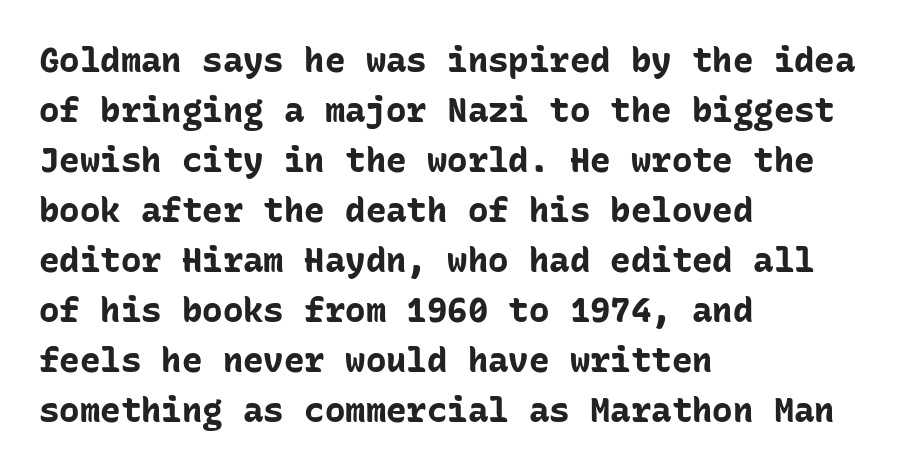
The designer went with a sans here, leaving each stem footless. This rendering features lettering with no underline. A typesetter would call this leading conventional body-copy spacing. Tracking here is standard; glyphs follow each other at the usual distance. You could count columns in this text — the font is strictly monospaced.
